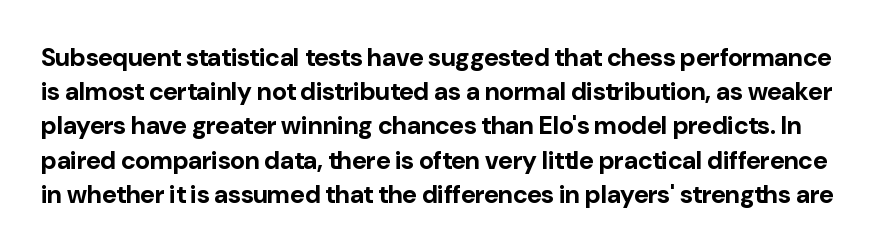
{"italic": "no", "bold": "yes", "underline": "no", "line_spacing": "normal", "line_spacing_ratio": 1.37, "letter_spacing": "normal", "letter_spacing_em": 0.0, "glyph_px": 25}
